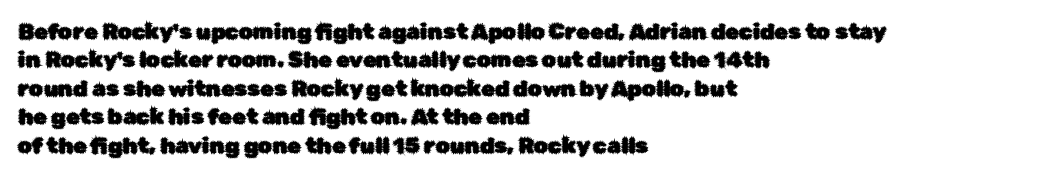
The image shows 22 px text type, upright; set left-aligned, normal line spacing (1.29x), normal letter spacing, not underlined.
